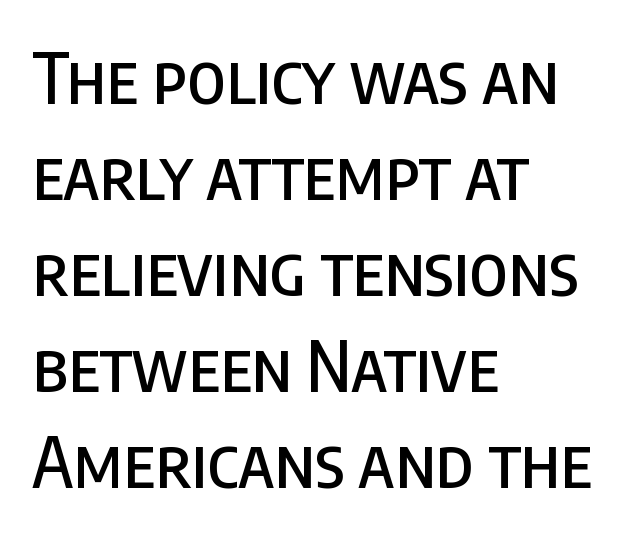
The image shows 69 px condensed sans-serif type, upright; set left-aligned, normal line spacing (1.39x), normal letter spacing, not underlined; low stroke contrast and a large x-height.
